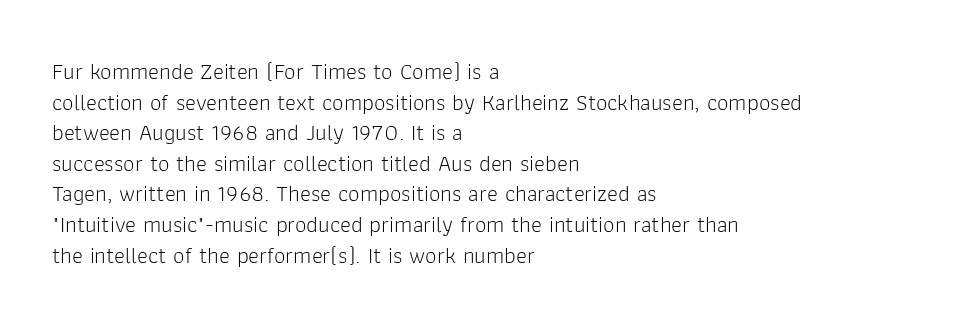
{"italic": "no", "bold": "no", "underline": "no", "align": "left", "line_spacing": "normal", "line_spacing_ratio": 1.33, "letter_spacing": "normal", "letter_spacing_em": 0.0, "glyph_px": 23}
